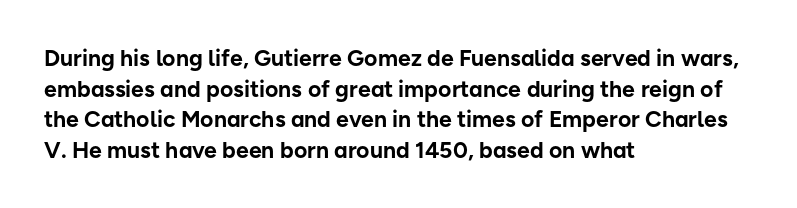
{"italic": "no", "bold": "yes", "underline": "no", "align": "left", "line_spacing": "normal", "line_spacing_ratio": 1.33, "letter_spacing": "normal", "letter_spacing_em": 0.0, "glyph_px": 23}
